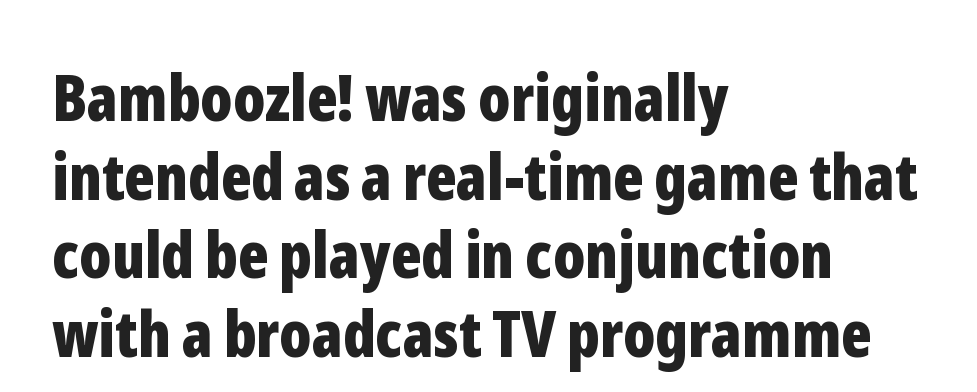
{"serif": "no", "italic": "no", "bold": "yes", "weight": "bold", "width": "condensed", "stroke_contrast": "low", "x_height": "medium", "monospaced": "no", "underline": "no", "align": "left", "line_spacing_ratio": 1.23, "letter_spacing": "normal", "letter_spacing_em": 0.0, "glyph_px": 64}
